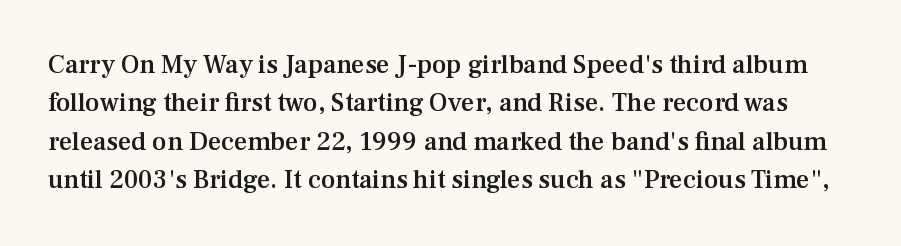
The image shows 26 px text type, upright; set normal line spacing (1.48x), normal letter spacing, not underlined.
